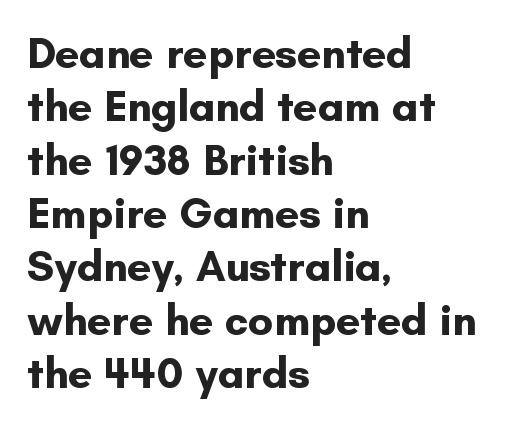
{"serif": "no", "italic": "no", "bold": "yes", "weight": "bold", "width": "normal", "stroke_contrast": "low", "x_height": "small", "monospaced": "no", "underline": "no", "align": "left", "line_spacing_ratio": 1.24, "letter_spacing": "normal", "letter_spacing_em": 0.0, "glyph_px": 43}
